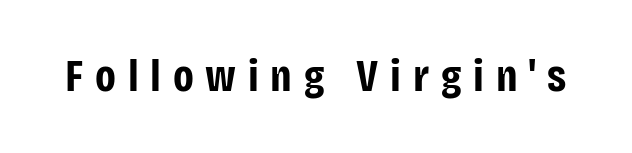
A sans-serif font was chosen for this passage. Descenders hang freely into open space. Is this a fixed-width face? No — the glyphs have proportional, varying widths. You could only call the tracking loose — the letters float apart.
